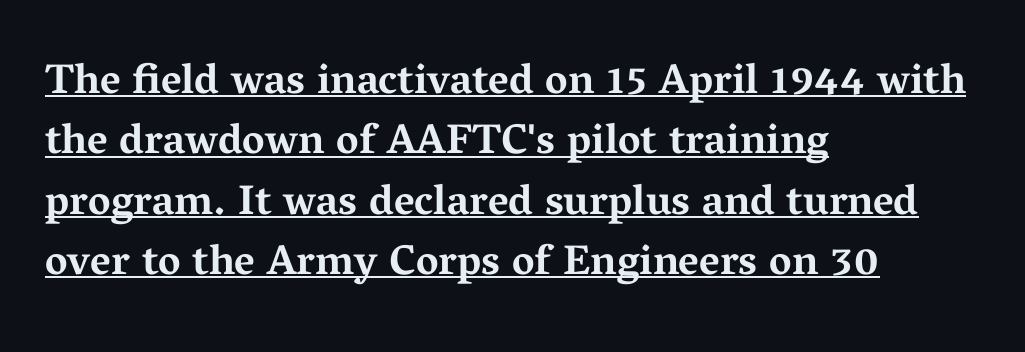
Q: Is the text bold? A: Yes.
Q: Is the text italic (slanted)? A: No, it is upright.
Q: Is the typeface a serif or a sans-serif typeface? A: Serif.
Q: Is the text underlined? A: Yes.
Q: How is the paragraph aligned? A: Left-aligned.
Q: Is the spacing between letters normal or unusually wide? A: Normal.
Q: Is the spacing between lines tight, normal or loose? A: Normal.
Q: Width (condensed, normal, or wide)? A: Wide.
Q: Stroke contrast? A: Medium.
Q: x-height? A: Medium.
Q: Monospaced? A: No.
